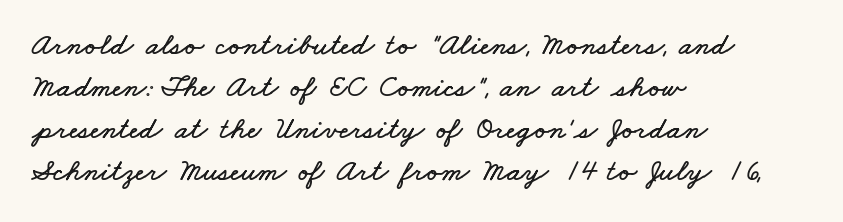
{"width": "wide", "stroke_contrast": "low", "x_height": "small", "monospaced": "no", "underline": "no", "align": "left", "line_spacing": "normal", "line_spacing_ratio": 1.35, "letter_spacing": "normal", "letter_spacing_em": 0.0, "glyph_px": 31}
